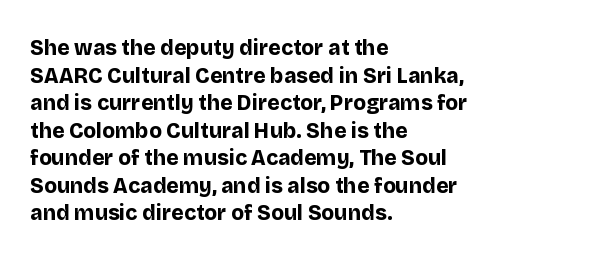
Normally led — the rows are evenly, conventionally spaced. Caption: standard tracking, unaltered. Check the space under the baseline: it is left empty. This sample is left-justified, so line endings fall wherever the words run out. These lines were composed using upright roman letters.
